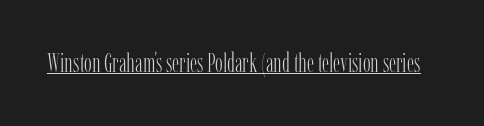
Short note: letters normally spaced. Is this a heavy cut? Hardly; it is regular or lighter. This sample uses an upright cut, with every glyph sitting square on the baseline. Is there an underline? Yes — a line sits under the letters.
